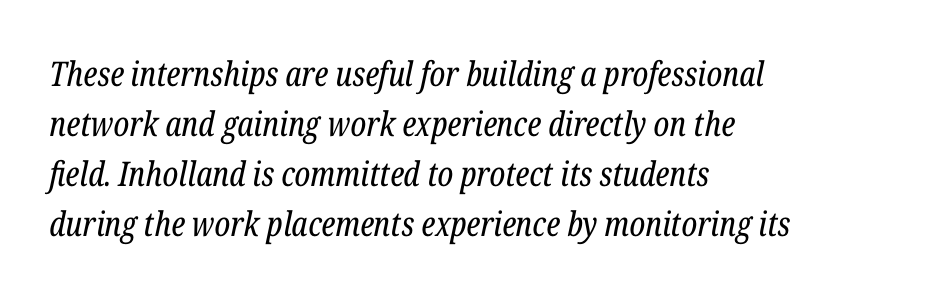
Q: Is the text bold? A: No.
Q: Is the text italic (slanted)? A: Yes, it leans right by about 12 degrees.
Q: Is the typeface a serif or a sans-serif typeface? A: Serif.
Q: Is the text underlined? A: No.
Q: How is the paragraph aligned? A: Left-aligned.
Q: Is the spacing between letters normal or unusually wide? A: Normal.
Q: Is the spacing between lines tight, normal or loose? A: Normal.
Q: Width (condensed, normal, or wide)? A: Condensed.
Q: Stroke contrast? A: Low.
Q: x-height? A: Medium.
Q: Monospaced? A: No.
